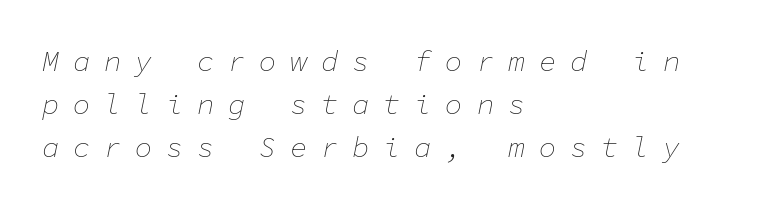
The image shows 29 px thin type, italic (leaning right), monospaced; set left-aligned, normal line spacing (1.49x), unusually wide letter spacing (+0.47 em), not underlined; low stroke contrast and a medium x-height.
